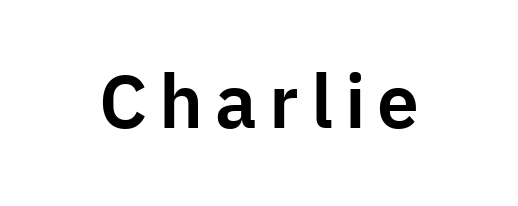
Q: Is the text italic (slanted)? A: No, it is upright.
Q: Is the typeface a serif or a sans-serif typeface? A: Sans-serif.
Q: Is the text underlined? A: No.
Q: Width (condensed, normal, or wide)? A: Normal.
Q: Stroke contrast? A: Low.
Q: x-height? A: Medium.
Q: Monospaced? A: No.
